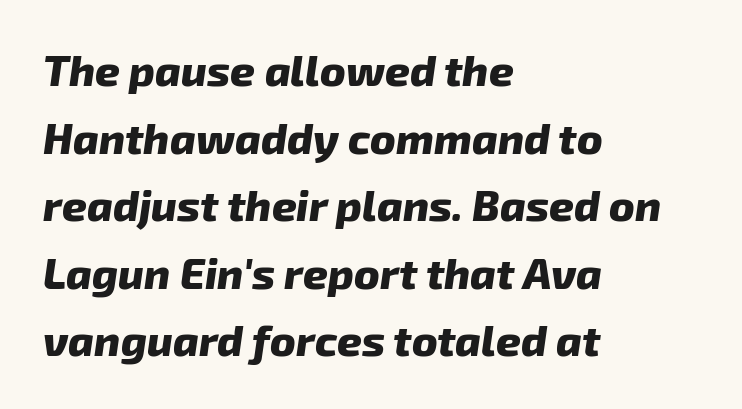
The image shows 43 px heavy type, italic (leaning right); set left-aligned, normal line spacing (1.57x), normal letter spacing, not underlined; low stroke contrast and a medium x-height.
